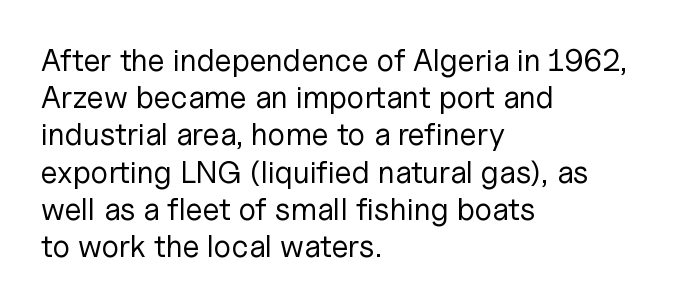
{"serif": "no", "italic": "no", "bold": "no", "weight": "regular", "width": "normal", "stroke_contrast": "low", "x_height": "medium", "monospaced": "no", "underline": "no", "align": "left", "line_spacing_ratio": 1.2, "letter_spacing": "normal", "letter_spacing_em": 0.0, "glyph_px": 31}
